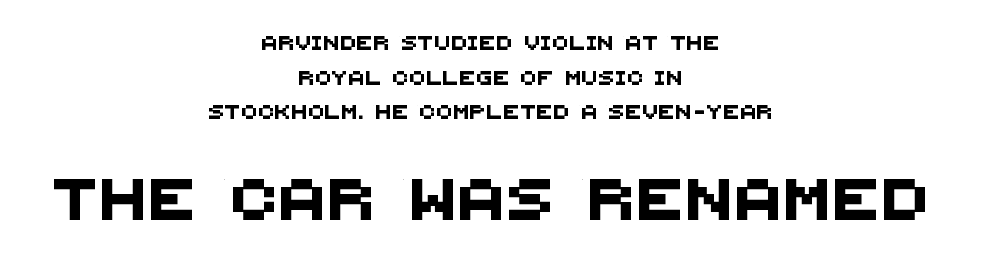
Q: Is the typeface a serif or a sans-serif typeface? A: Sans-serif.
Q: Is the text underlined? A: No.
Q: How is the paragraph aligned? A: Centered.
Q: Is the spacing between lines tight, normal or loose? A: Loose.
Q: Which block of text is set in a larger size, the first (top) or the second (bottom)? A: The second (bottom) one.
Q: Width (condensed, normal, or wide)? A: Normal.
Q: Stroke contrast? A: Medium.
Q: x-height? A: Large.
Q: Monospaced? A: No.
